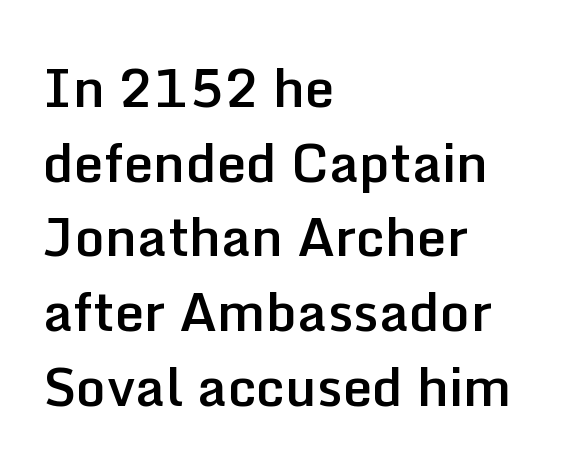
Stroke thickness is moderately raised; the sample reads as semibold. The space beneath each line is pristine and unruled. The passage shown is typed in a proportional face where columns would drift. The lettering holds an erect, upright posture throughout. One-word summary of the alignment: left. The vertical gap from one line to the next is medium.
